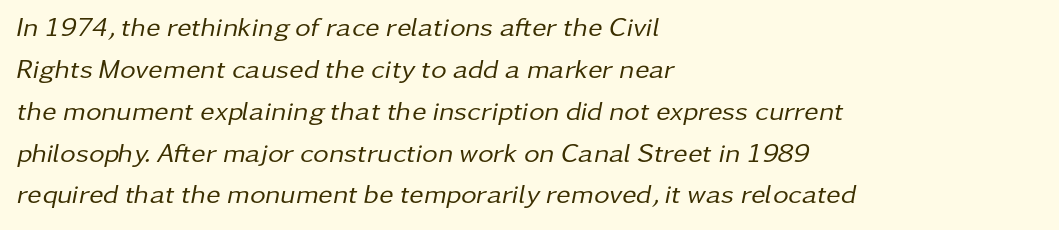
The image shows 27 px text type, italic (leaning right); set left-aligned, normal line spacing (1.55x), normal letter spacing, not underlined.
